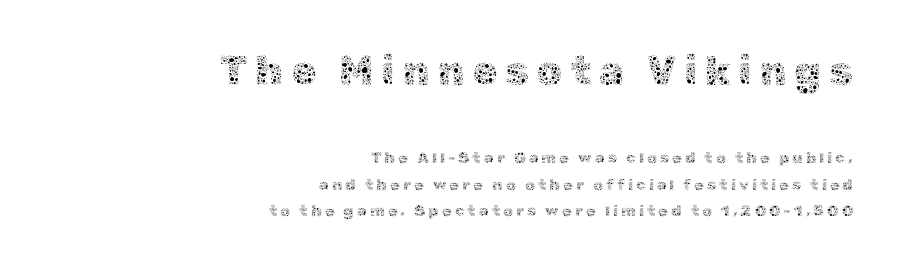
The image shows 41 px thin type, upright; set right-aligned, normal line spacing (1.68x), not underlined; the first (top) block is 2.56x larger; a medium x-height.
